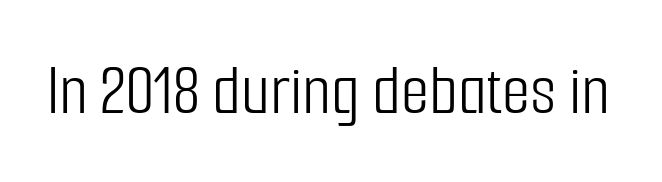
Compared with typical body copy, the letter spacing here is the same. The typography opts for an upright posture over an oblique one. Only glyphs here, with clear space below each row. The face used here is proportionally spaced, like ordinary book or web type. Weight: regular or lighter. Letterform terminals end flat and unadorned throughout the passage.
